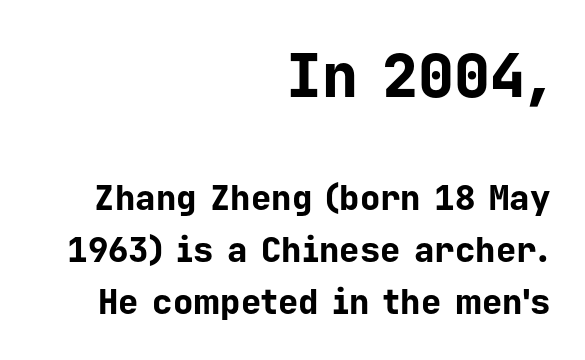
Q: Is the text bold? A: Yes.
Q: Is the text italic (slanted)? A: No, it is upright.
Q: Is the typeface a serif or a sans-serif typeface? A: Sans-serif.
Q: Is the text underlined? A: No.
Q: How is the paragraph aligned? A: Right-aligned.
Q: Is the spacing between letters normal or unusually wide? A: Normal.
Q: Is the spacing between lines tight, normal or loose? A: Normal.
Q: Which block of text is set in a larger size, the first (top) or the second (bottom)? A: The first (top) one.
Q: Width (condensed, normal, or wide)? A: Normal.
Q: Stroke contrast? A: Low.
Q: x-height? A: Medium.
Q: Monospaced? A: Yes.
